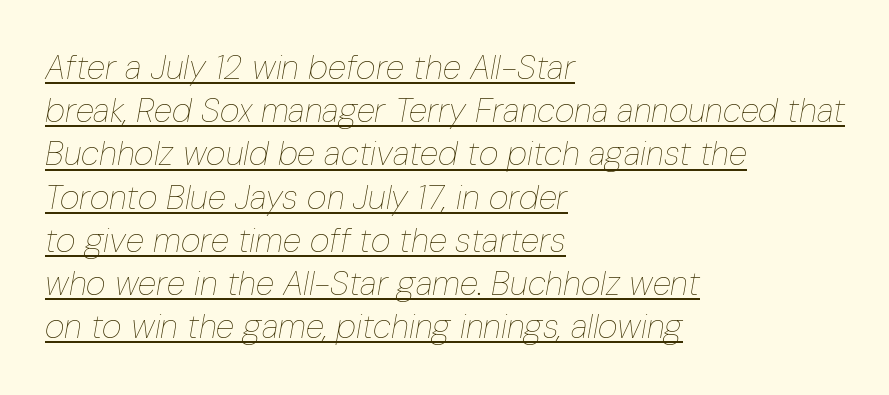
{"italic": "yes", "lean": "right", "slant_degrees": 10, "bold": "no", "weight": "thin", "width": "condensed", "stroke_contrast": "low", "x_height": "medium", "monospaced": "no", "underline": "yes", "align": "left", "line_spacing": "normal", "line_spacing_ratio": 1.27, "letter_spacing": "normal", "letter_spacing_em": 0.0, "glyph_px": 34}
